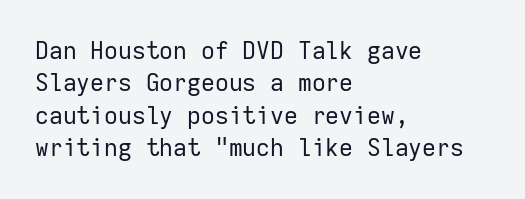
Q: Is the text bold? A: No.
Q: Is the text italic (slanted)? A: No, it is upright.
Q: Is the text underlined? A: No.
Q: How is the paragraph aligned? A: Left-aligned.
Q: Is the spacing between letters normal or unusually wide? A: Normal.
Q: Is the spacing between lines tight, normal or loose? A: Normal.
